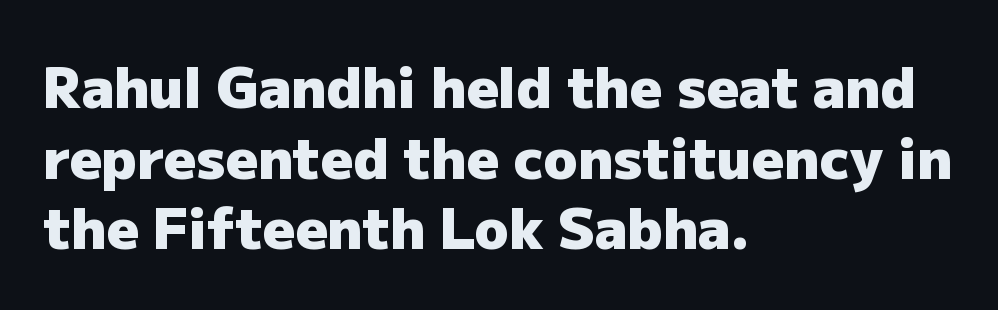
Q: Is the text bold? A: Yes.
Q: Is the text italic (slanted)? A: No, it is upright.
Q: Is the typeface a serif or a sans-serif typeface? A: Sans-serif.
Q: Is the text underlined? A: No.
Q: How is the paragraph aligned? A: Left-aligned.
Q: Is the spacing between letters normal or unusually wide? A: Normal.
Q: Is the spacing between lines tight, normal or loose? A: Normal.
Q: Width (condensed, normal, or wide)? A: Normal.
Q: Stroke contrast? A: Low.
Q: x-height? A: Medium.
Q: Monospaced? A: No.
